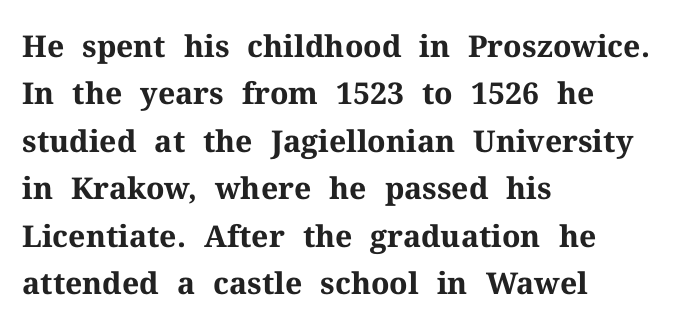
In terms of letterspacing, this is plain default setting. Is this a fixed-width face? No — the glyphs have proportional, varying widths. Every stem runs plumb, perpendicular to the baseline. Summary of weight: heavy, a full bold. Anything drawn beneath the words? Only blank space.
